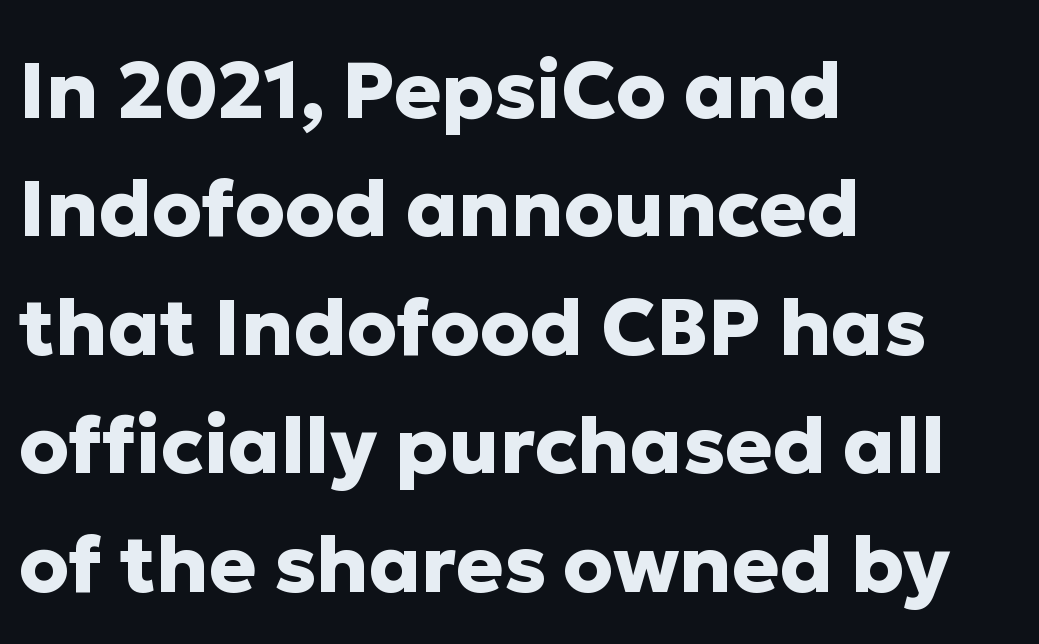
{"serif": "no", "italic": "no", "bold": "yes", "weight": "heavy", "width": "normal", "stroke_contrast": "low", "x_height": "medium", "monospaced": "no", "underline": "no", "align": "left", "line_spacing": "normal", "line_spacing_ratio": 1.5, "letter_spacing": "normal", "letter_spacing_em": 0.0, "glyph_px": 79}
